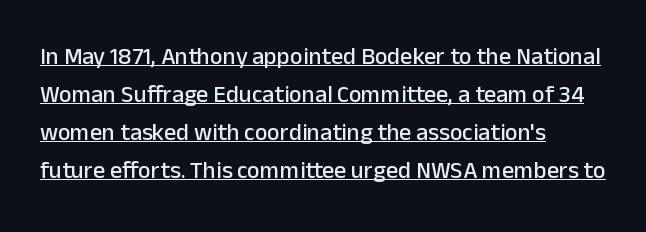
Q: Is the text italic (slanted)? A: No, it is upright.
Q: Is the text underlined? A: Yes.
Q: How is the paragraph aligned? A: Left-aligned.
Q: Is the spacing between letters normal or unusually wide? A: Normal.
Q: Is the spacing between lines tight, normal or loose? A: Normal.
